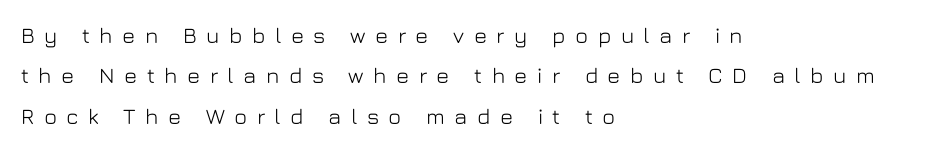
Q: Is the text italic (slanted)? A: No, it is upright.
Q: Is the text underlined? A: No.
Q: How is the paragraph aligned? A: Left-aligned.
Q: Is the spacing between letters normal or unusually wide? A: Unusually wide.
